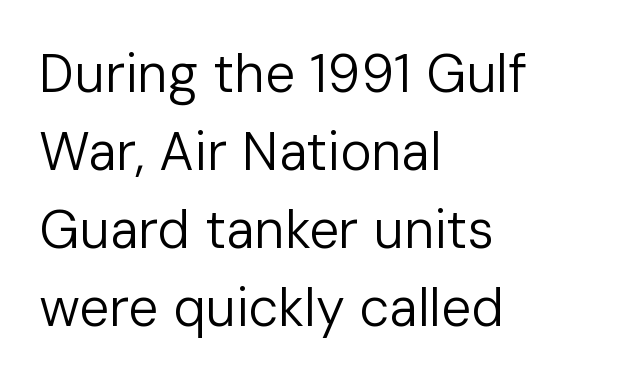
Q: Is the text bold? A: No.
Q: Is the text italic (slanted)? A: No, it is upright.
Q: Is the typeface a serif or a sans-serif typeface? A: Sans-serif.
Q: Is the text underlined? A: No.
Q: How is the paragraph aligned? A: Left-aligned.
Q: Is the spacing between letters normal or unusually wide? A: Normal.
Q: Is the spacing between lines tight, normal or loose? A: Normal.
Q: Width (condensed, normal, or wide)? A: Normal.
Q: Stroke contrast? A: Low.
Q: x-height? A: Medium.
Q: Monospaced? A: No.
